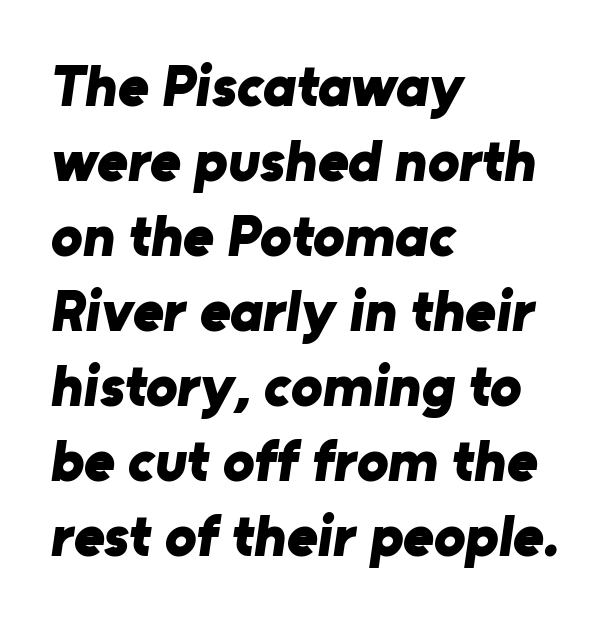
There is no visible air inserted between adjacent glyphs. Baseline-to-baseline distance is the conventional proportion of letter height. In terms of weight, the rendering is a true, heavy bold. The rendering anchors every line to the left-hand side.
